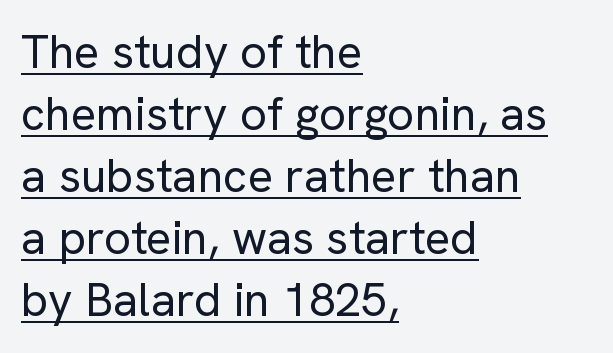
The image shows 47 px regular-weight sans-serif type, upright; set left-aligned, normal line spacing (1.32x), normal letter spacing, underlined; low stroke contrast and a medium x-height.
